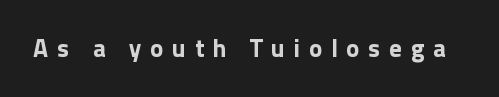
These lines have a slow, spaced-out rhythm from letter to letter. Unlike italic type, these characters show no tilt at all. This rendering features lettering with no underline. Does the weight exceed regular? Yes, all the way to bold.
